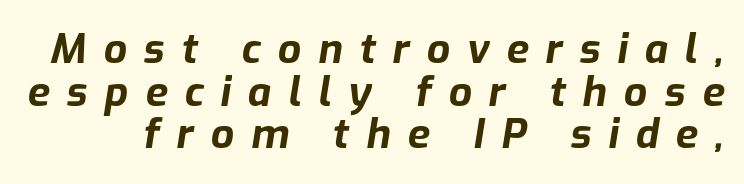
The image shows 41 px bold type, italic (leaning right); set tight line spacing (1.04x), unusually wide letter spacing (+0.41 em), not underlined; low stroke contrast and a medium x-height.
